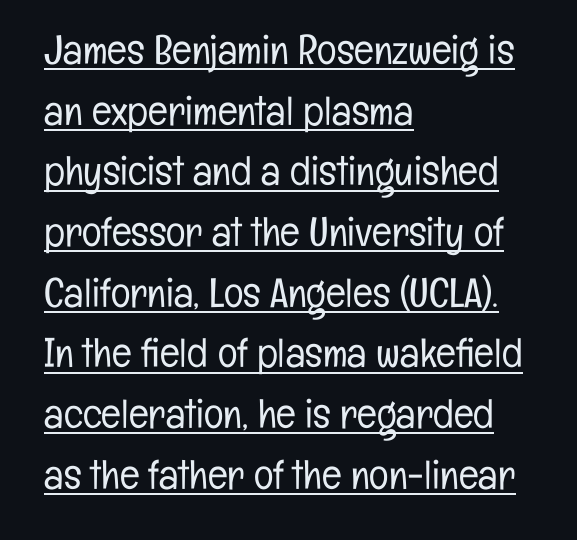
The image shows 41 px light, condensed sans-serif type, upright; set left-aligned, normal line spacing (1.48x), normal letter spacing, underlined; low stroke contrast and a medium x-height.
